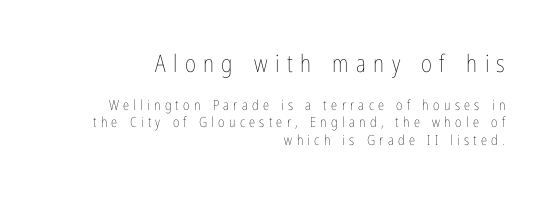
The image shows 24 px text type, upright; set right-aligned, line spacing 1.24x, unusually wide letter spacing (+0.31 em), not underlined; the first (top) block is 1.71x larger.
